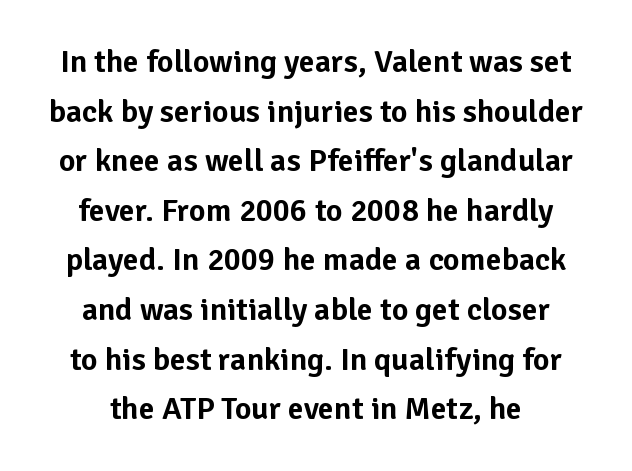
Q: Is the text italic (slanted)? A: No, it is upright.
Q: Is the typeface a serif or a sans-serif typeface? A: Sans-serif.
Q: Is the text underlined? A: No.
Q: Is the spacing between letters normal or unusually wide? A: Normal.
Q: Is the spacing between lines tight, normal or loose? A: Normal.
Q: Width (condensed, normal, or wide)? A: Normal.
Q: Stroke contrast? A: Low.
Q: x-height? A: Medium.
Q: Monospaced? A: No.
